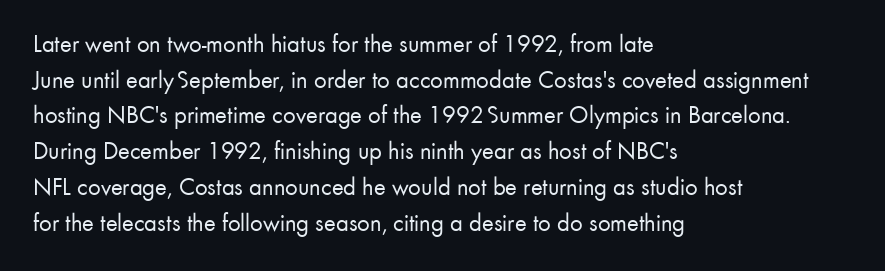
No word sits above an underline. These lines stack with their left ends in a neat column. The line-height multiplier appears to be the usual default. Ordinary non-slanted type is in use. Students, note that the glyphs here touch the page at normal intervals.
